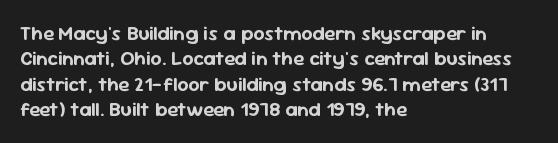
Q: Is the text italic (slanted)? A: No, it is upright.
Q: Is the text underlined? A: No.
Q: How is the paragraph aligned? A: Left-aligned.
Q: Is the spacing between letters normal or unusually wide? A: Normal.
Q: Is the spacing between lines tight, normal or loose? A: Normal.
